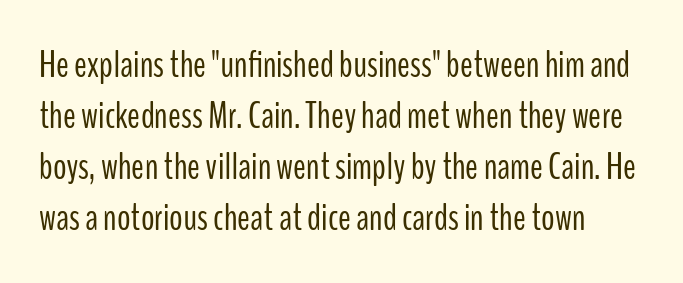
The image shows 38 px light, condensed sans-serif type, upright; set normal line spacing (1.34x), normal letter spacing, not underlined; low stroke contrast and a medium x-height.
